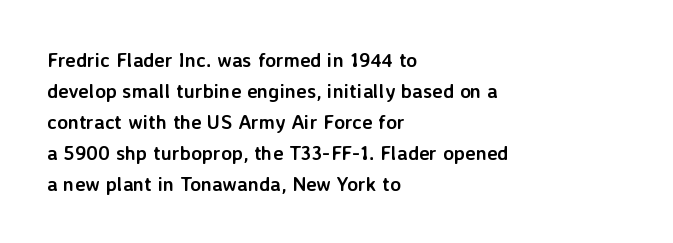
{"italic": "no", "bold": "yes", "underline": "no", "align": "left", "line_spacing": "normal", "line_spacing_ratio": 1.55, "letter_spacing": "normal", "letter_spacing_em": 0.0, "glyph_px": 20}
